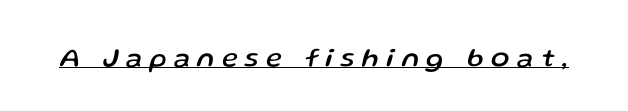
Q: Is the text italic (slanted)? A: Yes, it leans right by about 13 degrees.
Q: Is the text underlined? A: Yes.
Q: Is the spacing between letters normal or unusually wide? A: Unusually wide.
